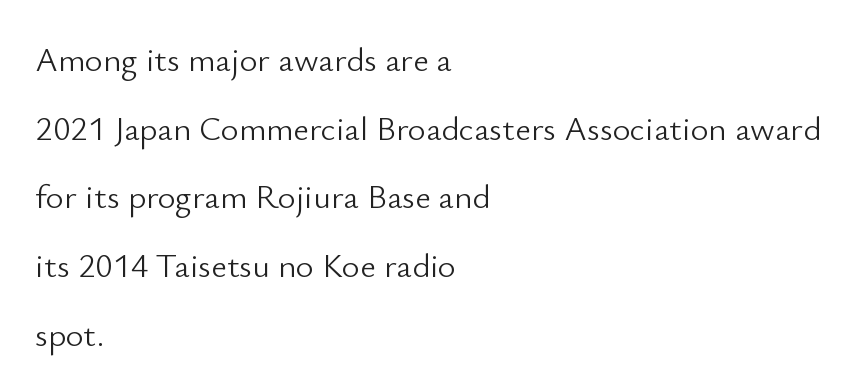
{"serif": "no", "italic": "no", "bold": "no", "weight": "light", "width": "normal", "stroke_contrast": "low", "x_height": "small", "monospaced": "no", "underline": "no", "align": "left", "line_spacing": "loose", "line_spacing_ratio": 2.02, "letter_spacing": "normal", "letter_spacing_em": 0.0, "glyph_px": 34}
